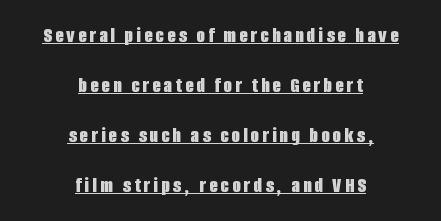
Q: Is the text bold? A: Yes.
Q: Is the text italic (slanted)? A: No, it is upright.
Q: Is the text underlined? A: Yes.
Q: How is the paragraph aligned? A: Centered.
Q: Is the spacing between lines tight, normal or loose? A: Loose.
